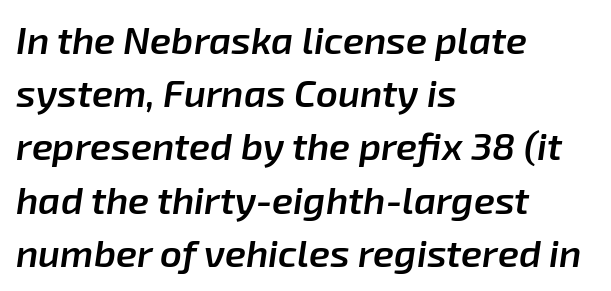
{"italic": "yes", "lean": "right", "slant_degrees": 8, "bold": "semi", "weight": "semibold", "width": "normal", "stroke_contrast": "low", "x_height": "medium", "monospaced": "no", "underline": "no", "align": "left", "line_spacing": "normal", "line_spacing_ratio": 1.4, "letter_spacing": "normal", "letter_spacing_em": 0.0, "glyph_px": 38}
